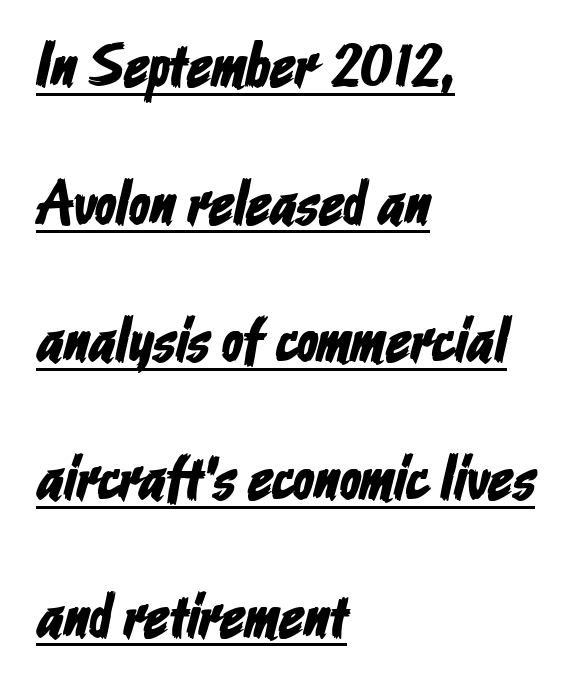
Q: Is the typeface a serif or a sans-serif typeface? A: Sans-serif.
Q: Is the text underlined? A: Yes.
Q: How is the paragraph aligned? A: Left-aligned.
Q: Is the spacing between letters normal or unusually wide? A: Normal.
Q: Is the spacing between lines tight, normal or loose? A: Loose.
Q: Width (condensed, normal, or wide)? A: Condensed.
Q: Stroke contrast? A: Low.
Q: x-height? A: Medium.
Q: Monospaced? A: No.
